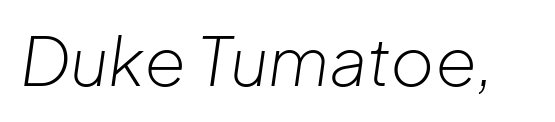
{"italic": "yes", "lean": "right", "slant_degrees": 8, "bold": "no", "weight": "light", "width": "normal", "stroke_contrast": "low", "x_height": "medium", "monospaced": "no", "underline": "no", "letter_spacing": "normal", "letter_spacing_em": 0.0, "glyph_px": 67}
